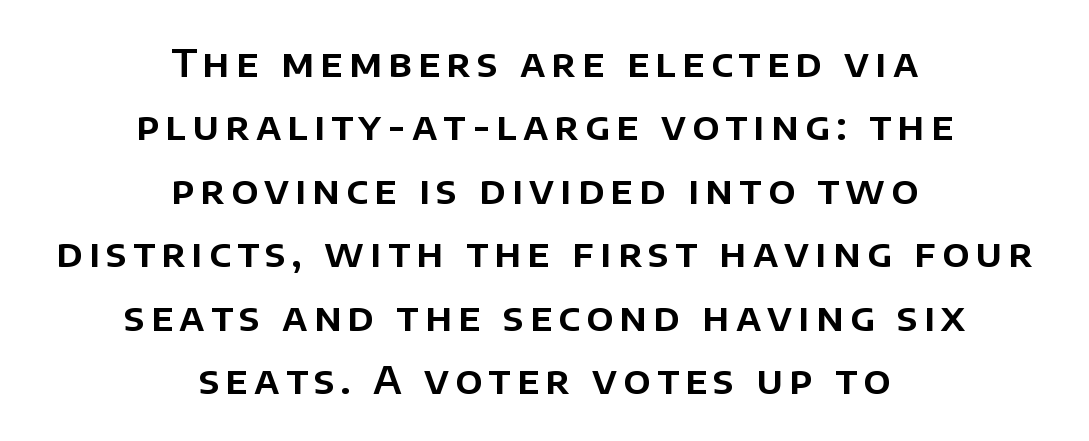
{"serif": "no", "italic": "no", "width": "normal", "stroke_contrast": "low", "x_height": "large", "monospaced": "no", "underline": "no", "align": "center", "line_spacing": "normal", "line_spacing_ratio": 1.67, "glyph_px": 38}
